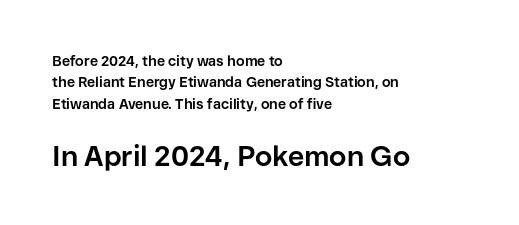
The image shows 28 px bold sans-serif type, upright; set left-aligned, normal line spacing (1.53x), normal letter spacing, not underlined; the second (bottom) block is 2.0x larger; low stroke contrast and a medium x-height.
